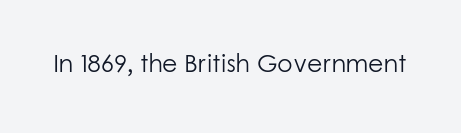
{"italic": "no", "bold": "no", "underline": "no", "letter_spacing": "normal", "letter_spacing_em": 0.0, "glyph_px": 25}
